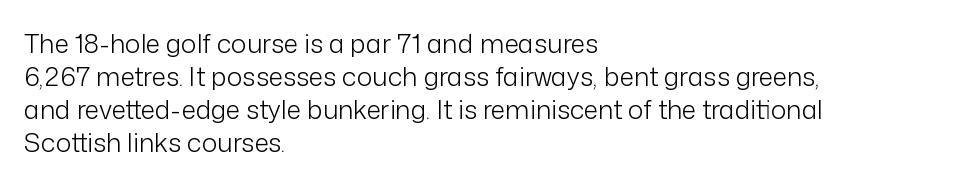
Q: Is the text bold? A: No.
Q: Is the text italic (slanted)? A: No, it is upright.
Q: Is the text underlined? A: No.
Q: How is the paragraph aligned? A: Left-aligned.
Q: Is the spacing between letters normal or unusually wide? A: Normal.
Q: Is the spacing between lines tight, normal or loose? A: Normal.
